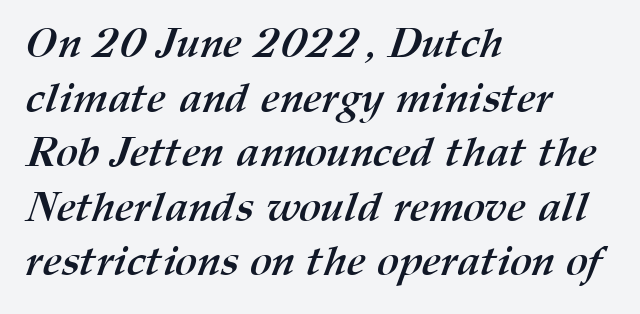
Q: Is the text bold? A: Yes.
Q: Is the text underlined? A: No.
Q: How is the paragraph aligned? A: Left-aligned.
Q: Is the spacing between letters normal or unusually wide? A: Normal.
Q: Is the spacing between lines tight, normal or loose? A: Normal.
Q: Width (condensed, normal, or wide)? A: Normal.
Q: Stroke contrast? A: Medium.
Q: x-height? A: Medium.
Q: Monospaced? A: No.
